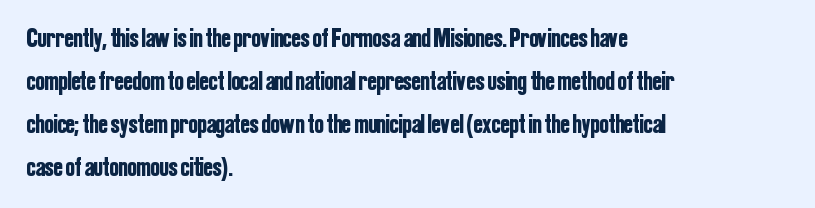
{"italic": "no", "underline": "no", "align": "left", "line_spacing": "normal", "line_spacing_ratio": 1.59, "letter_spacing": "normal", "letter_spacing_em": 0.0, "glyph_px": 27}
